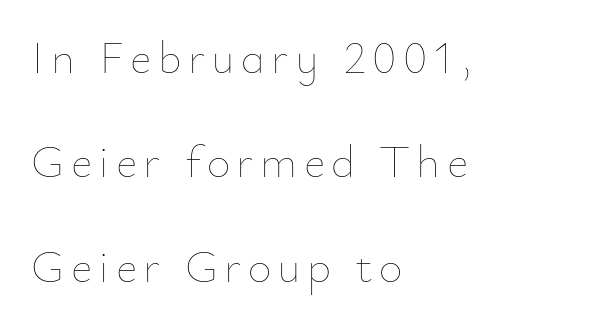
The image shows 46 px thin type, upright; set left-aligned, loose line spacing (2.27x), not underlined; low stroke contrast and a small x-height.
